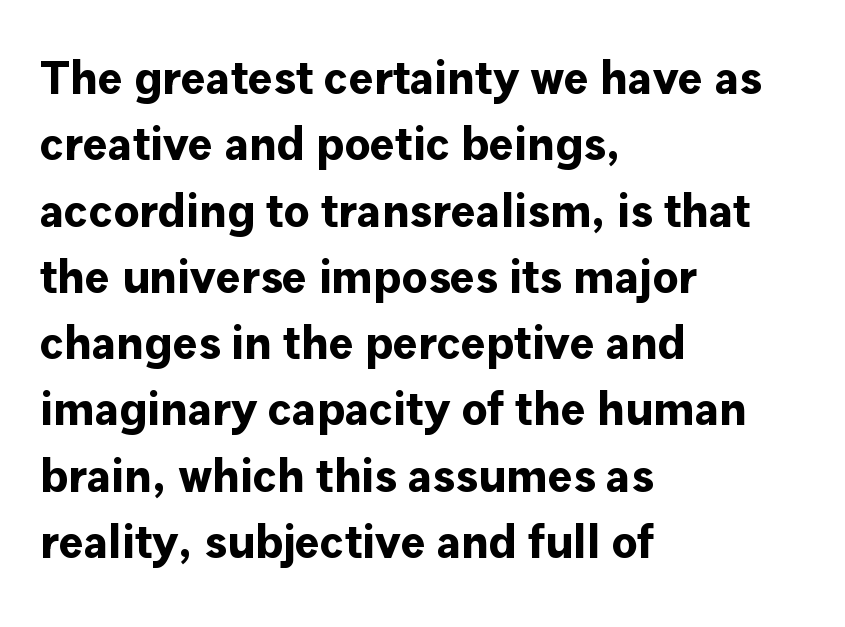
Typographically, this falls in the sans-serif category. A clean baseline with only descenders dipping below it. Reading down the column, the eye jumps a familiar distance to each next line. The text block is weighted toward the left margin, trailing off unevenly rightward.
